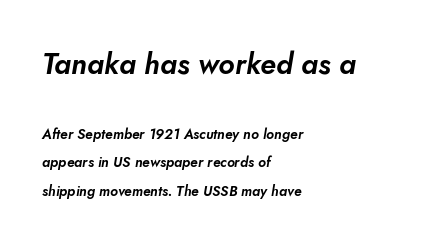
Descenders hang freely into open space. Font category for this specimen: sans-serif. Left-aligned paragraph, ragged on the right. The rendering uses natural spacing where letterforms have individual widths. Is the letter spacing exaggerated? No — it looks like the ordinary default. Look at the glyph heights: the upper group is clearly the bigger setting.
